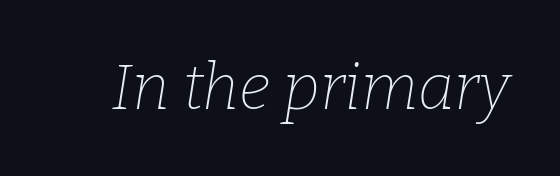
The image shows 63 px thin serif type, italic (leaning right); set normal letter spacing, not underlined; low stroke contrast and a medium x-height.
